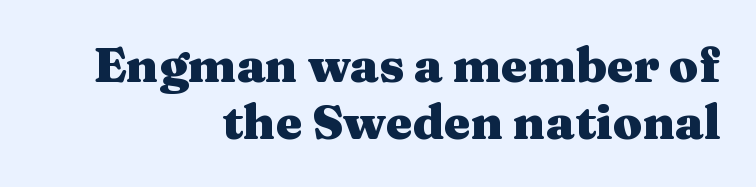
The image shows 48 px heavy, wide serif type, upright; set right-aligned, line spacing 1.18x, normal letter spacing, not underlined; medium stroke contrast and a medium x-height.
